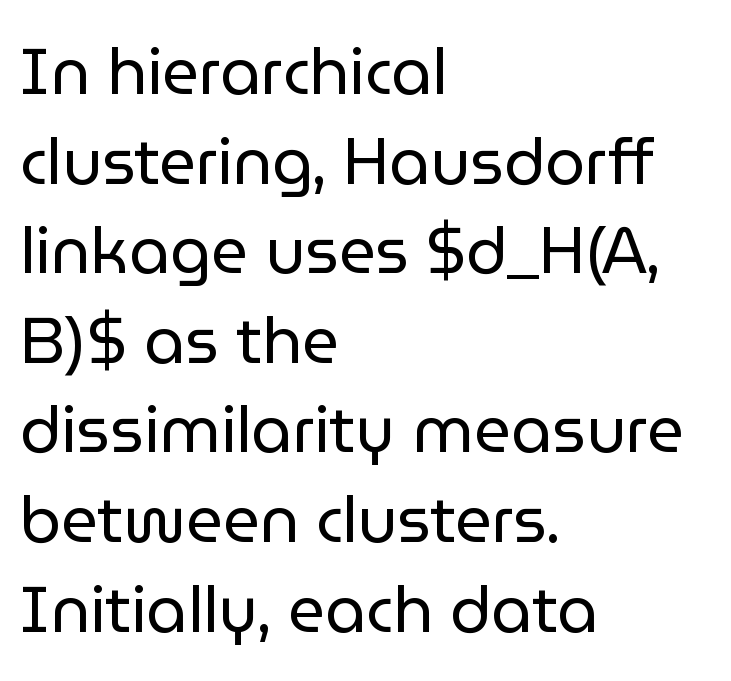
Notice how descenders clear the ascenders below comfortably — that's standard leading. Nothing heavy about these letters — not bold at all. A typesetter would call this zero additional tracking. Style check: upright. Character widths vary here, with narrow letters taking less room than wide ones.
